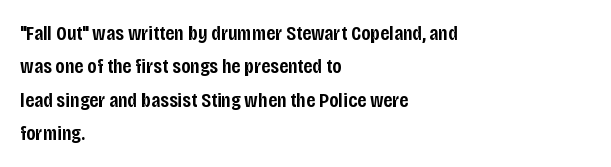
{"italic": "no", "bold": "semi", "underline": "no", "align": "left", "line_spacing": "normal", "line_spacing_ratio": 1.59, "letter_spacing": "normal", "letter_spacing_em": 0.0, "glyph_px": 21}
